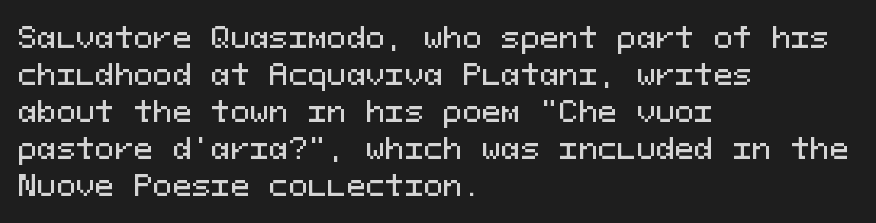
{"serif": "no", "italic": "no", "width": "normal", "stroke_contrast": "medium", "x_height": "medium", "monospaced": "yes", "underline": "no", "align": "left", "line_spacing": "normal", "line_spacing_ratio": 1.28, "letter_spacing": "normal", "letter_spacing_em": 0.0, "glyph_px": 29}
